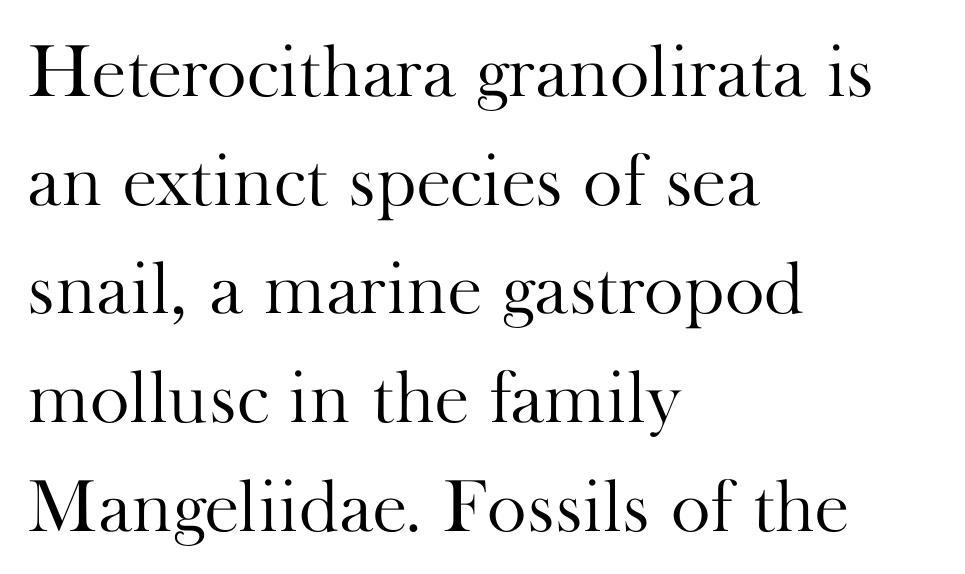
The image shows 75 px light serif type, upright; set left-aligned, normal line spacing (1.45x), normal letter spacing, not underlined; high stroke contrast and a small x-height.
